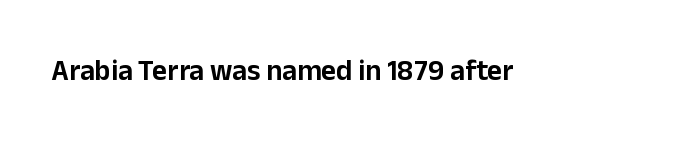
{"serif": "no", "italic": "no", "width": "normal", "stroke_contrast": "low", "x_height": "medium", "monospaced": "no", "underline": "no", "letter_spacing": "normal", "letter_spacing_em": 0.0, "glyph_px": 29}
